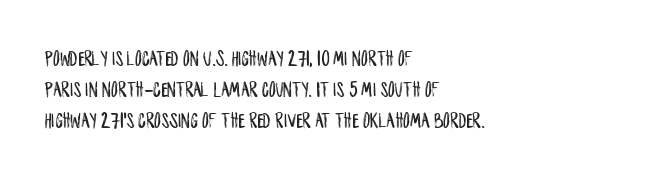
The image shows 22 px text type, upright; set left-aligned, normal line spacing (1.42x), normal letter spacing, not underlined.
